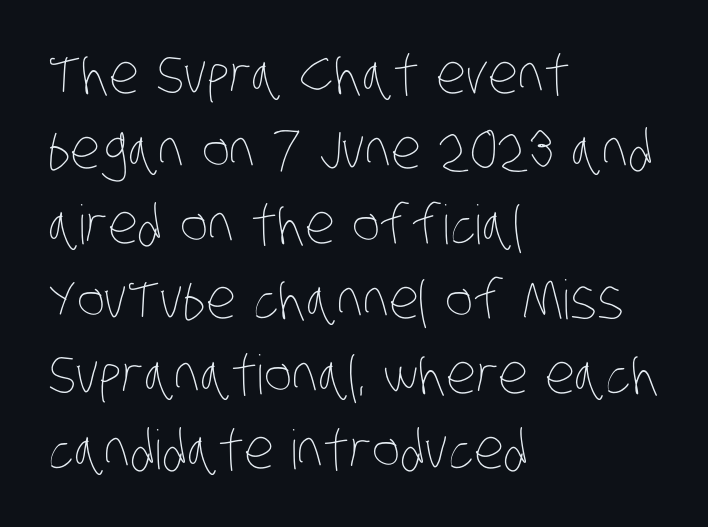
The image shows 54 px thin, condensed type; set left-aligned, normal line spacing (1.39x), normal letter spacing, not underlined; low stroke contrast and a large x-height.
